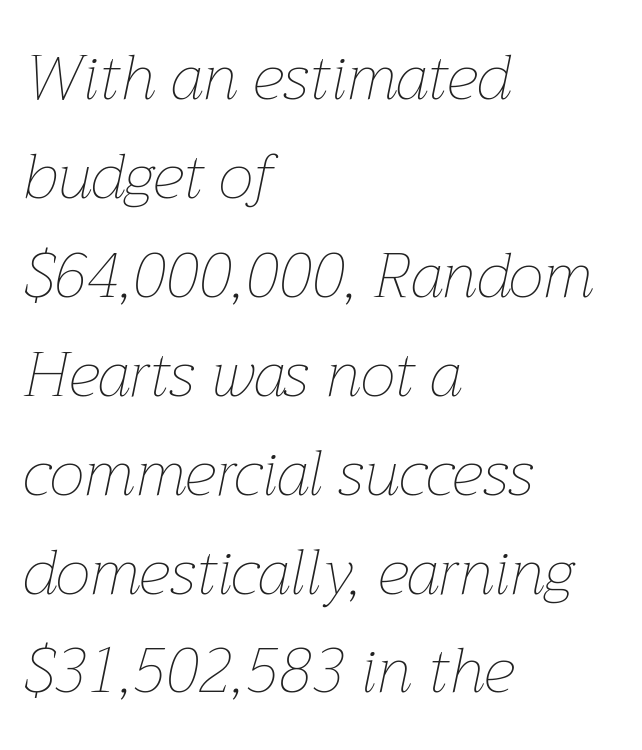
Q: Is the text bold? A: No.
Q: Is the text italic (slanted)? A: Yes, it leans right by about 12 degrees.
Q: Is the text underlined? A: No.
Q: How is the paragraph aligned? A: Left-aligned.
Q: Is the spacing between letters normal or unusually wide? A: Normal.
Q: Is the spacing between lines tight, normal or loose? A: Normal.
Q: Width (condensed, normal, or wide)? A: Normal.
Q: Stroke contrast? A: Low.
Q: x-height? A: Medium.
Q: Monospaced? A: No.
